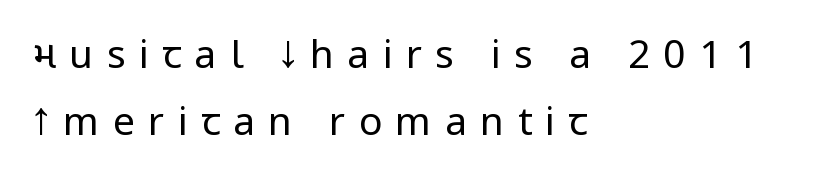
Q: Is the text bold? A: No.
Q: Is the text italic (slanted)? A: No, it is upright.
Q: Is the typeface a serif or a sans-serif typeface? A: Sans-serif.
Q: Is the text underlined? A: No.
Q: How is the paragraph aligned? A: Left-aligned.
Q: Is the spacing between letters normal or unusually wide? A: Unusually wide.
Q: Width (condensed, normal, or wide)? A: Condensed.
Q: Stroke contrast? A: Low.
Q: x-height? A: Large.
Q: Monospaced? A: No.
